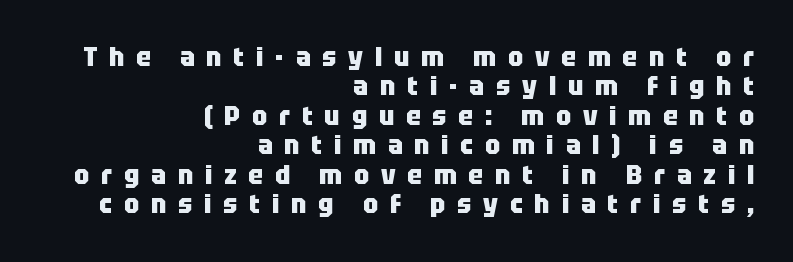
If you measured baseline to baseline, you'd find a short distance. Right-aligned paragraph, ragged on the left. Caption: expanded tracking, letters set apart. Chunky letters — that's bold for sure. Posture: vertical. Check under the words: just untouched page.
